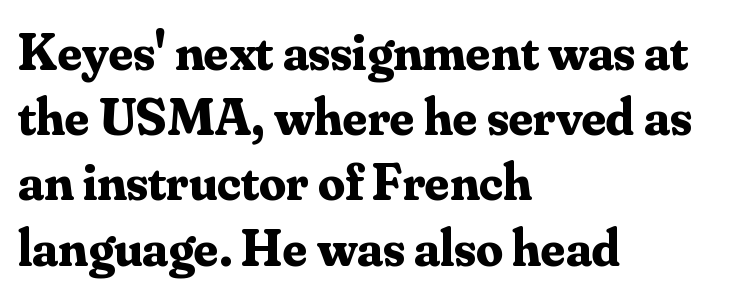
The image shows 53 px bold serif type, upright; set left-aligned, line spacing 1.23x, normal letter spacing, not underlined; medium stroke contrast and a small x-height.
